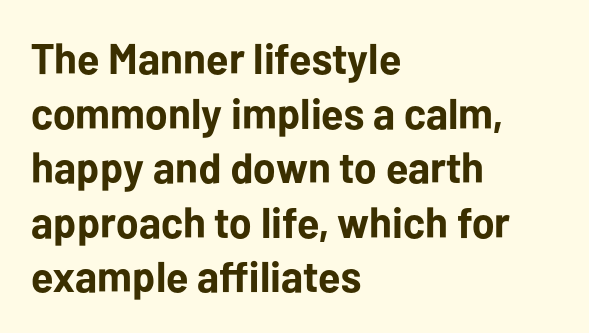
Q: Is the text bold? A: Yes.
Q: Is the text italic (slanted)? A: No, it is upright.
Q: Is the typeface a serif or a sans-serif typeface? A: Sans-serif.
Q: Is the text underlined? A: No.
Q: How is the paragraph aligned? A: Left-aligned.
Q: Is the spacing between letters normal or unusually wide? A: Normal.
Q: Is the spacing between lines tight, normal or loose? A: Normal.
Q: Width (condensed, normal, or wide)? A: Normal.
Q: Stroke contrast? A: Low.
Q: x-height? A: Medium.
Q: Monospaced? A: No.
